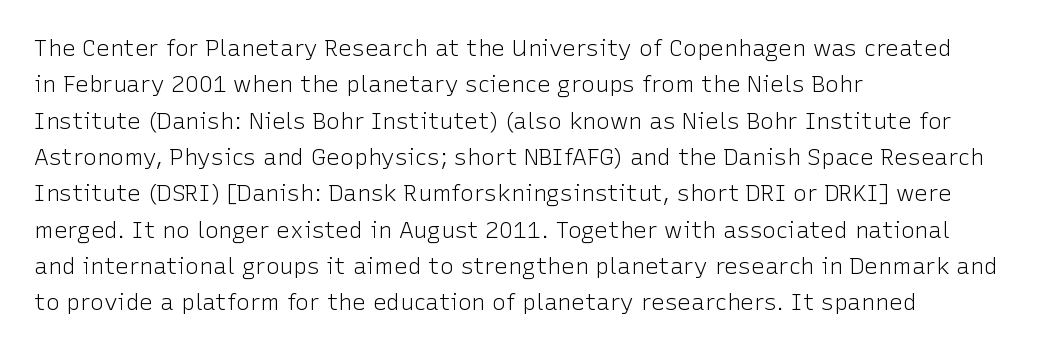
The image shows 23 px text type, upright; set left-aligned, normal line spacing (1.58x), normal letter spacing, not underlined.
